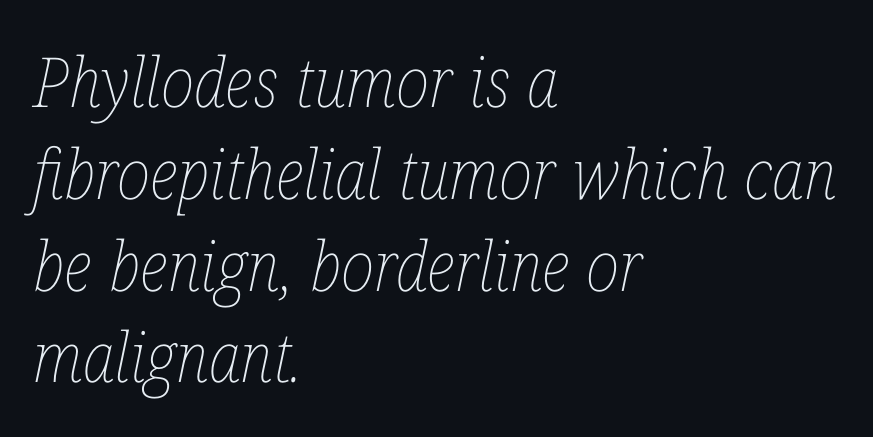
The image shows 69 px thin, condensed type, italic (leaning right); set left-aligned, normal line spacing (1.33x), normal letter spacing, not underlined; low stroke contrast and a medium x-height.
